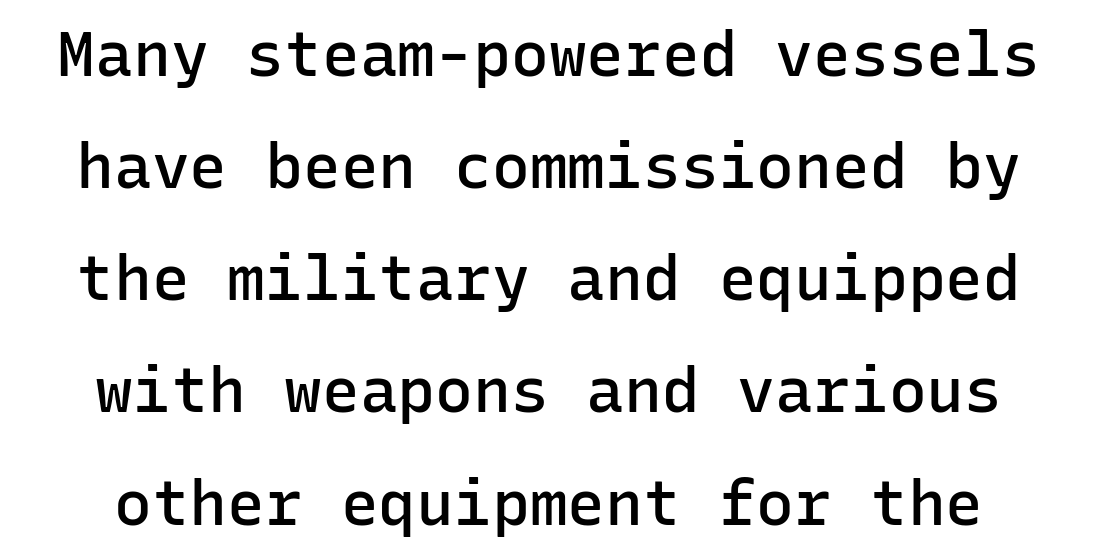
{"serif": "no", "italic": "no", "bold": "semi", "weight": "semibold", "width": "normal", "stroke_contrast": "low", "x_height": "medium", "monospaced": "yes", "underline": "no", "line_spacing_ratio": 1.78, "letter_spacing": "normal", "letter_spacing_em": 0.0, "glyph_px": 63}
